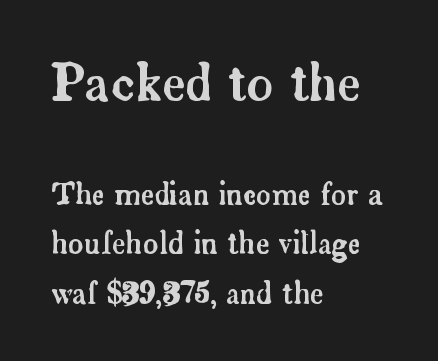
{"serif": "yes", "italic": "no", "width": "normal", "stroke_contrast": "low", "x_height": "small", "monospaced": "no", "underline": "no", "align": "left", "line_spacing": "normal", "line_spacing_ratio": 1.7, "letter_spacing": "normal", "letter_spacing_em": 0.0, "larger_block": "first", "size_ratio": 1.72, "glyph_px": 50}
